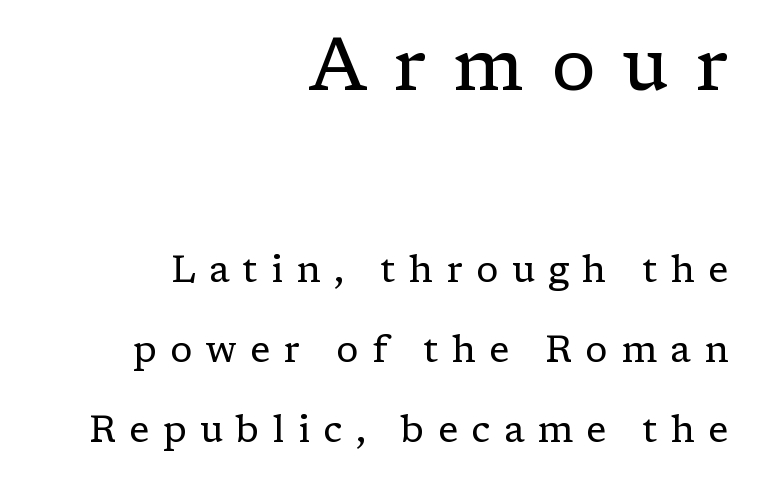
The line-height multiplier appears high, well above default. In terms of posture, this sample is upright. Of the two passages, the one on top uses the larger point size. Horizontally, the lines are justified to the trailing edge only. Each letter keeps its own natural width here, so spacing adapts to shape. No chunkiness to these letters — they're not bold.
